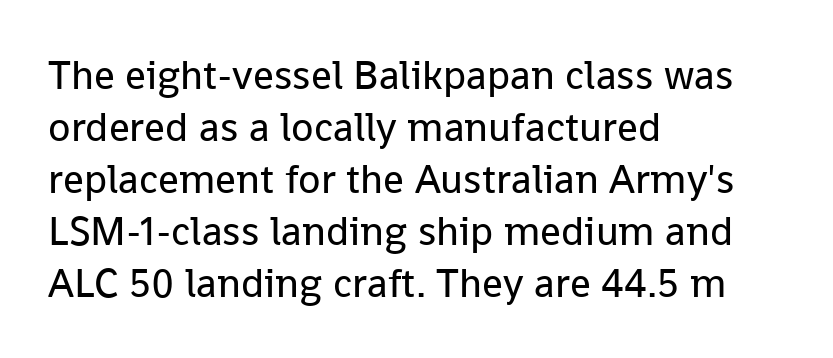
Unmarked baselines from the first word to the last. Students, note that the glyphs here touch the page at normal intervals. Ordinary non-slanted type is in use. A classic flush-left, rag-right setting is used for this passage. Do the characters align in a grid? No, the font is proportional. The face used here is a sans, in the tradition of grotesques and geometrics.
